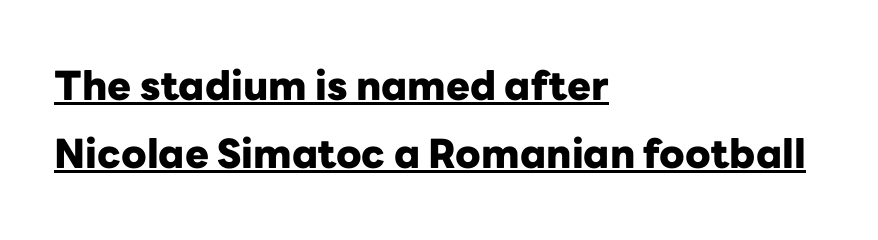
{"serif": "no", "italic": "no", "bold": "yes", "weight": "heavy", "width": "normal", "stroke_contrast": "low", "x_height": "medium", "monospaced": "no", "underline": "yes", "align": "left", "line_spacing": "normal", "line_spacing_ratio": 1.7, "letter_spacing": "normal", "letter_spacing_em": 0.0, "glyph_px": 40}
